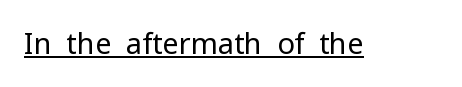
These characters rest on top of a visible drawn line. Ordinary non-slanted type is in use. Is this a heavy cut? Hardly; it is regular or lighter. Here the glyphs are tracked normally, forming tight word shapes.
